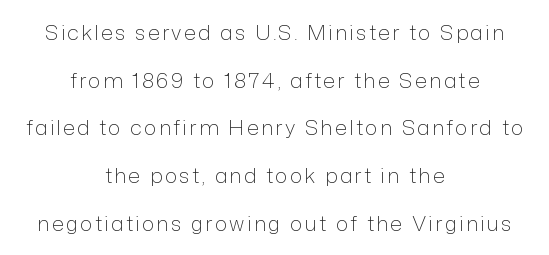
Q: Is the text bold? A: No.
Q: Is the text italic (slanted)? A: No, it is upright.
Q: Is the text underlined? A: No.
Q: How is the paragraph aligned? A: Centered.
Q: Is the spacing between lines tight, normal or loose? A: Loose.
